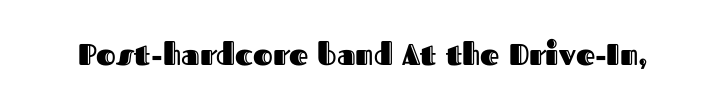
{"italic": "no", "width": "normal", "x_height": "medium", "monospaced": "no", "underline": "no", "letter_spacing": "normal", "letter_spacing_em": 0.0, "glyph_px": 30}
